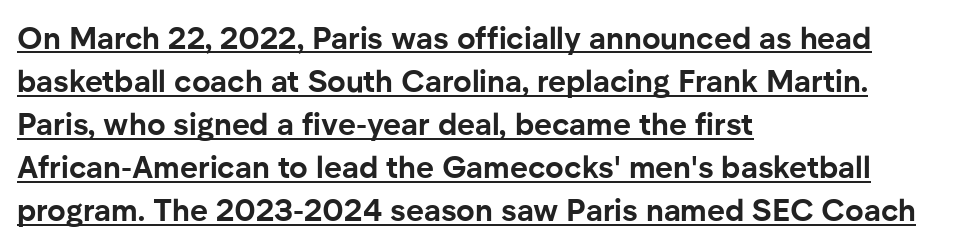
The image shows 31 px bold sans-serif type, upright; set left-aligned, normal line spacing (1.39x), normal letter spacing, underlined; low stroke contrast and a medium x-height.
